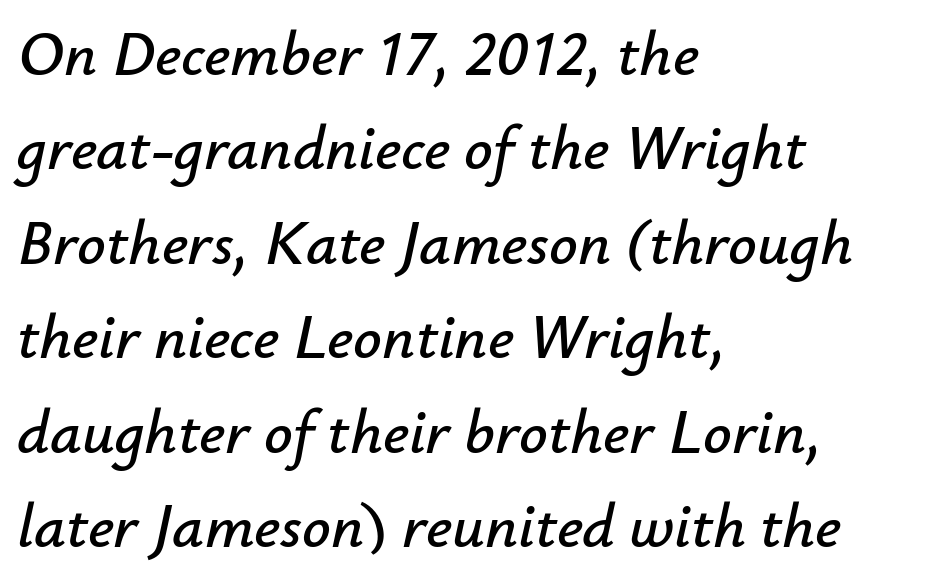
{"italic": "yes", "lean": "right", "slant_degrees": 12, "width": "normal", "stroke_contrast": "low", "x_height": "small", "monospaced": "no", "underline": "no", "align": "left", "line_spacing": "normal", "line_spacing_ratio": 1.5, "letter_spacing": "normal", "letter_spacing_em": 0.0, "glyph_px": 63}
